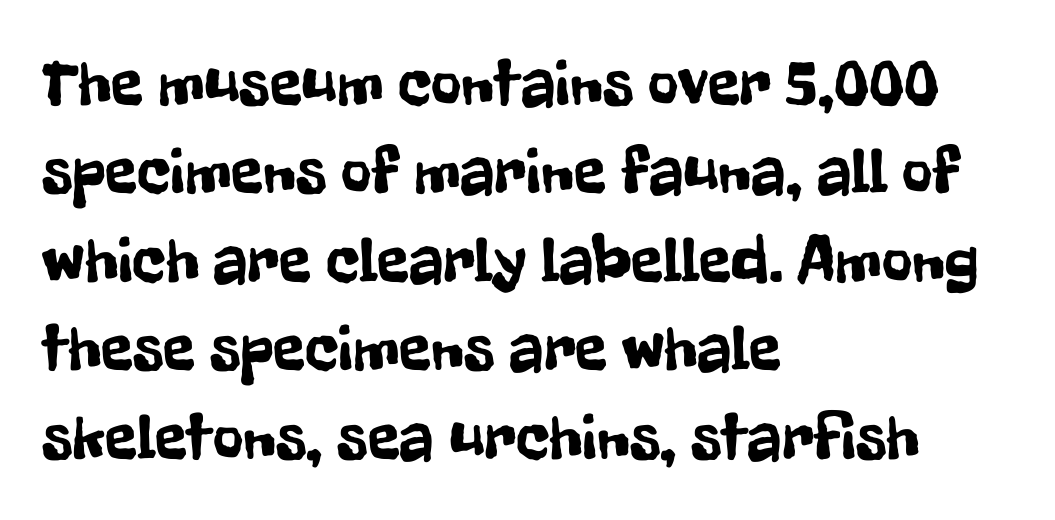
No extra tracking has been applied to these lines. The space between consecutive lines is moderate. A classic flush-left, rag-right setting is used for this passage. Check the space under the baseline: it is left empty. The text was rendered using a sans face with plain stroke endings. The font's upright variant was chosen for this text.
